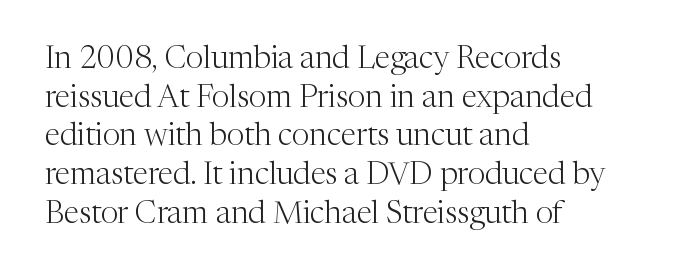
Note: serifs present on the glyphs. No italicization has been applied; the sample stays upright. Letters have the restrained weight of plain body copy at most. Reading down the column, the eye jumps a familiar distance to each next line. You could call the tracking neutral — neither tight nor loose.
